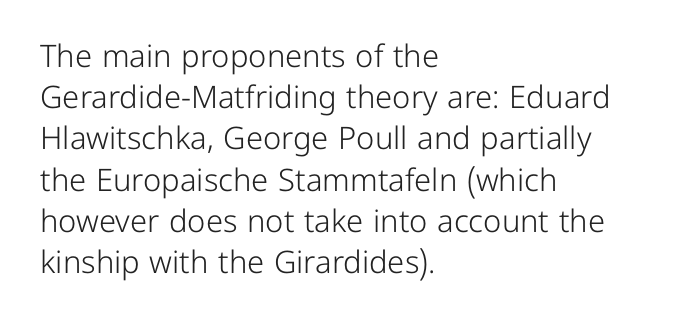
Nothing heavy about these letters — not bold at all. Short note: letters normally spaced. Are there feet on the stems? There aren't — it's a sans. Spacing verdict: proportional, widths tailored to each character.
